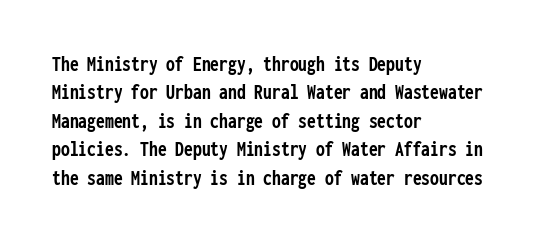
The image shows 22 px bold type, upright; set left-aligned, normal line spacing (1.29x), normal letter spacing, not underlined.
